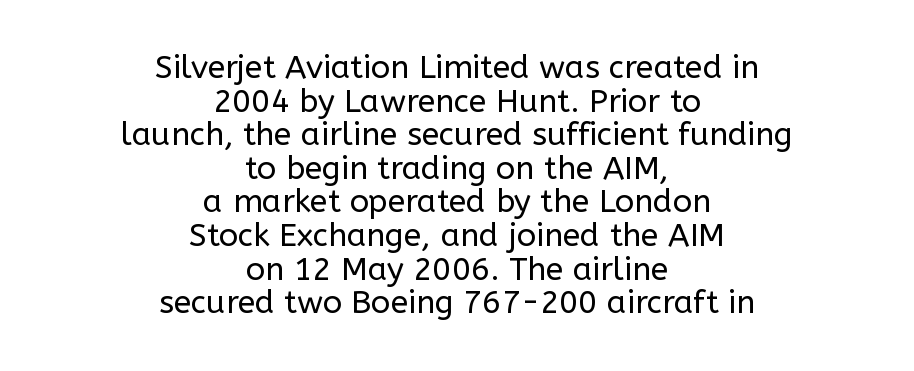
In terms of letterform style, serifs are entirely absent. The font's upright variant was chosen for this text. Do the characters align in a grid? No, the font is proportional. The characters are drawn with everyday or finer stroke widths. The rendering keeps characters at their native spacing.
